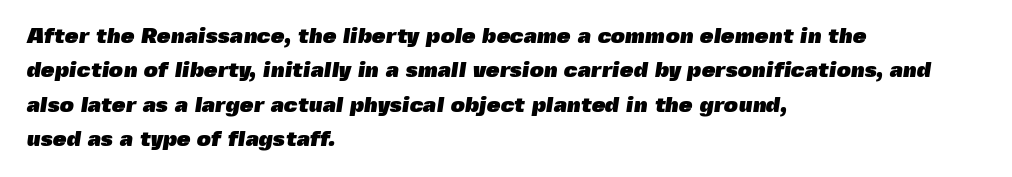
Q: Is the text bold? A: Yes.
Q: Is the text underlined? A: No.
Q: How is the paragraph aligned? A: Left-aligned.
Q: Is the spacing between letters normal or unusually wide? A: Normal.
Q: Is the spacing between lines tight, normal or loose? A: Normal.
